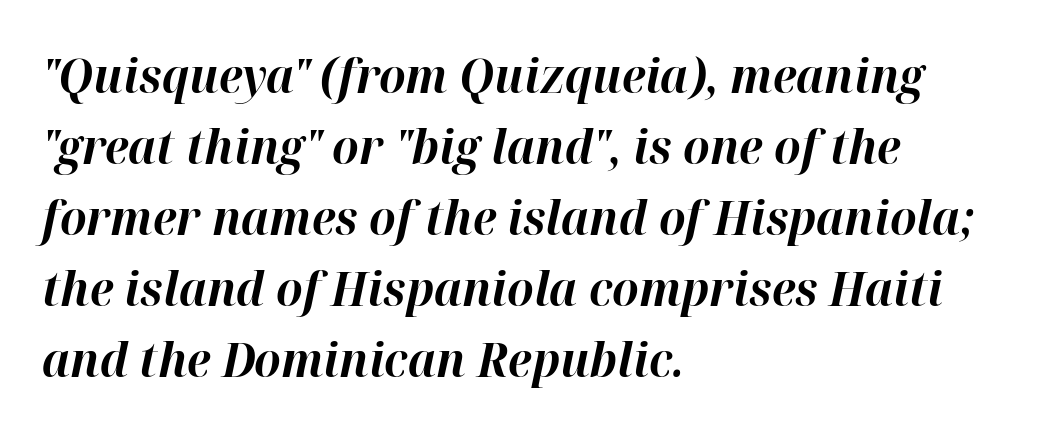
The setting favours the left margin, as ordinary paragraphs usually do. There is no visible air inserted between adjacent glyphs. Beneath every word, the page is bare. Notice how descenders clear the ascenders below comfortably — that's standard leading.
